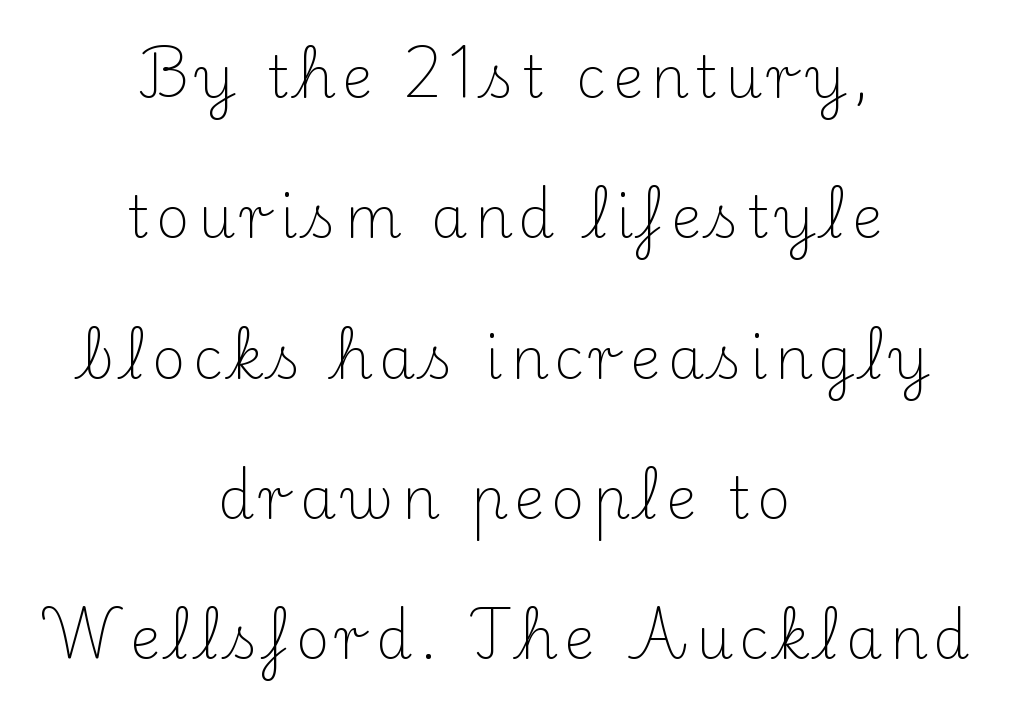
{"serif": "yes", "italic": "no", "bold": "no", "weight": "light", "width": "normal", "stroke_contrast": "medium", "x_height": "small", "monospaced": "no", "underline": "no", "align": "center", "line_spacing": "loose", "line_spacing_ratio": 2.42, "glyph_px": 58}
